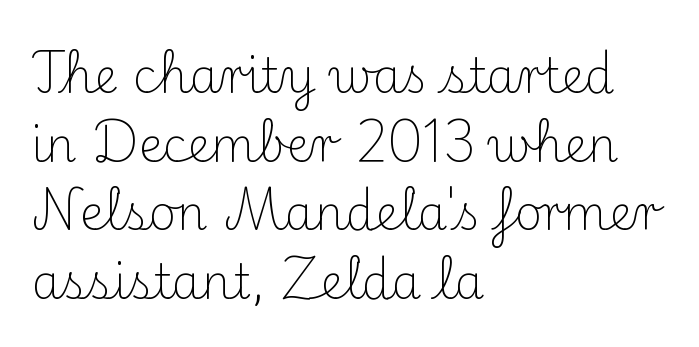
Each letter keeps its own natural width here, so spacing adapts to shape. Casual observation: everything's shoved over to the left. A typesetter would call this zero additional tracking. The glyphs are unaccompanied by any horizontal stroke below them. This block has exactly the height ordinary leading produces. Stem width sits at or under what a default text font uses.
